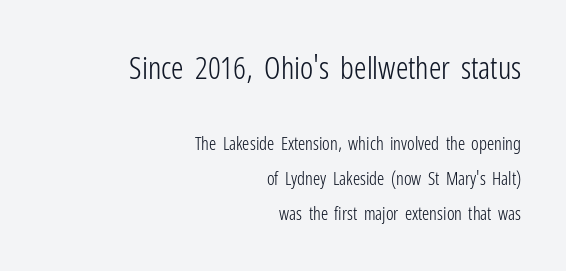
{"serif": "no", "italic": "no", "bold": "no", "weight": "light", "width": "condensed", "stroke_contrast": "low", "x_height": "medium", "monospaced": "no", "underline": "no", "align": "right", "line_spacing": "loose", "line_spacing_ratio": 1.94, "letter_spacing": "normal", "letter_spacing_em": 0.0, "larger_block": "first", "size_ratio": 1.72, "glyph_px": 31}
